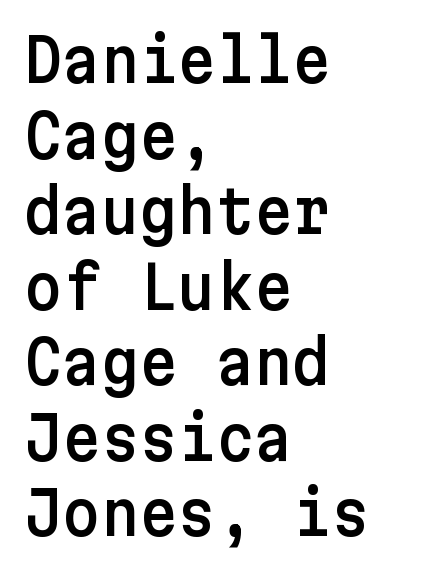
Q: Is the text italic (slanted)? A: No, it is upright.
Q: Is the typeface a serif or a sans-serif typeface? A: Sans-serif.
Q: Is the text underlined? A: No.
Q: How is the paragraph aligned? A: Left-aligned.
Q: Is the spacing between letters normal or unusually wide? A: Normal.
Q: Is the spacing between lines tight, normal or loose? A: Normal.
Q: Width (condensed, normal, or wide)? A: Normal.
Q: Stroke contrast? A: Low.
Q: x-height? A: Medium.
